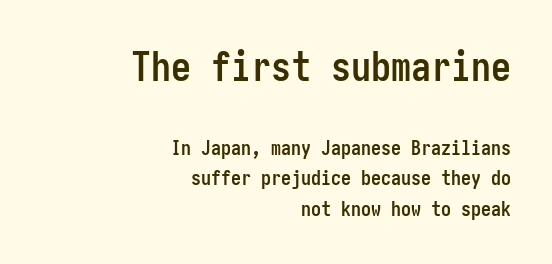
The image shows 40 px semibold, condensed sans-serif type, upright; set right-aligned, normal line spacing (1.54x), normal letter spacing, not underlined; the first (top) block is 2.0x larger; low stroke contrast and a medium x-height.
